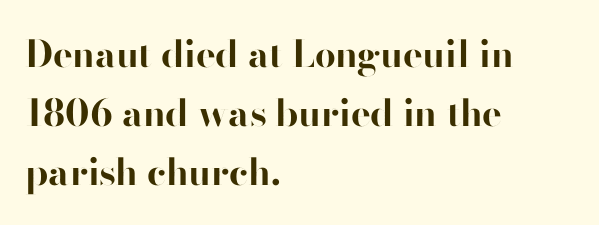
Q: Is the text bold? A: Yes.
Q: Is the text italic (slanted)? A: No, it is upright.
Q: Is the typeface a serif or a sans-serif typeface? A: Sans-serif.
Q: Is the text underlined? A: No.
Q: How is the paragraph aligned? A: Left-aligned.
Q: Is the spacing between letters normal or unusually wide? A: Normal.
Q: Is the spacing between lines tight, normal or loose? A: Normal.
Q: Width (condensed, normal, or wide)? A: Normal.
Q: Stroke contrast? A: High.
Q: x-height? A: Small.
Q: Monospaced? A: No.
